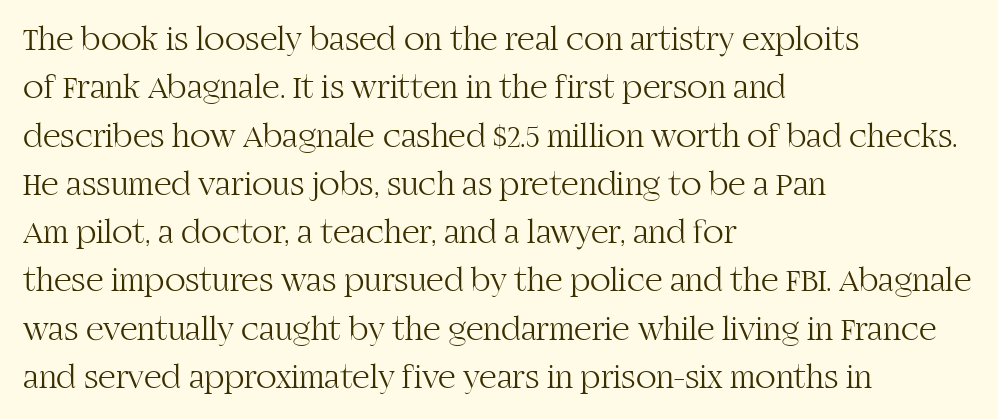
Check the space under the baseline: it is left empty. Interline gaps are of average width in this sample. Stems here are at most as thick as an everyday book face. Look at the bottom of the vertical strokes: they flare into serifs here. Note the varied advance widths — an 'i' is clearly narrower than an 'm'. What stands out about the letter spacing? Nothing — it is the standard amount.
